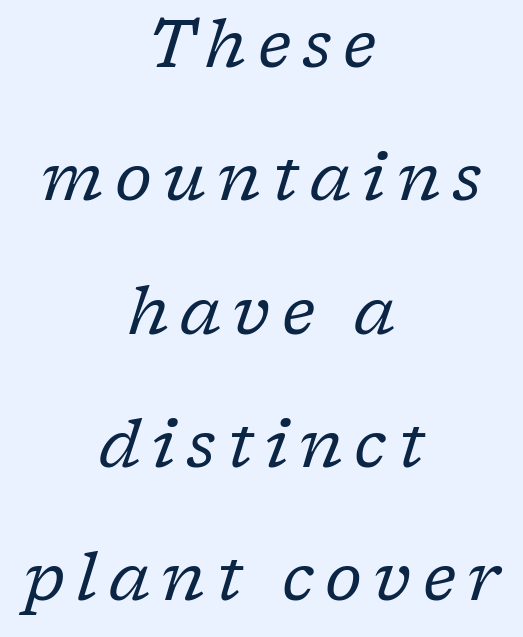
Q: Is the text bold? A: No.
Q: Is the text italic (slanted)? A: Yes, it leans right by about 17 degrees.
Q: Is the typeface a serif or a sans-serif typeface? A: Serif.
Q: Is the text underlined? A: No.
Q: How is the paragraph aligned? A: Centered.
Q: Is the spacing between lines tight, normal or loose? A: Loose.
Q: Width (condensed, normal, or wide)? A: Normal.
Q: Stroke contrast? A: Low.
Q: x-height? A: Medium.
Q: Monospaced? A: No.
